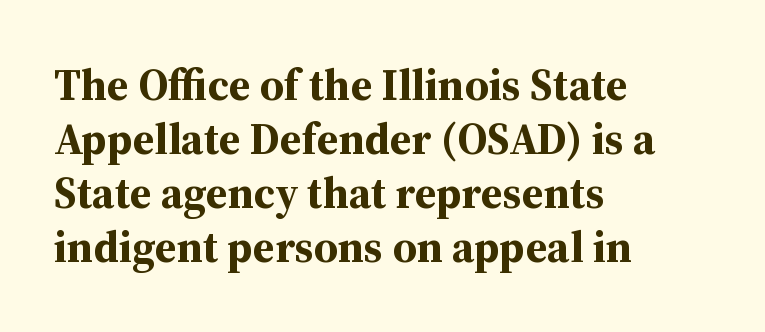
{"serif": "yes", "italic": "no", "bold": "yes", "weight": "bold", "width": "normal", "stroke_contrast": "medium", "x_height": "medium", "monospaced": "no", "underline": "no", "align": "left", "line_spacing_ratio": 1.23, "letter_spacing": "normal", "letter_spacing_em": 0.0, "glyph_px": 44}
